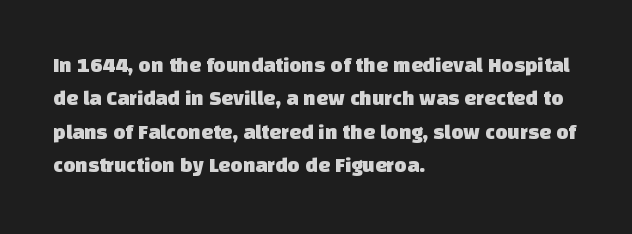
{"underline": "no", "align": "left", "line_spacing": "normal", "line_spacing_ratio": 1.59, "letter_spacing": "normal", "letter_spacing_em": 0.0, "glyph_px": 21}
